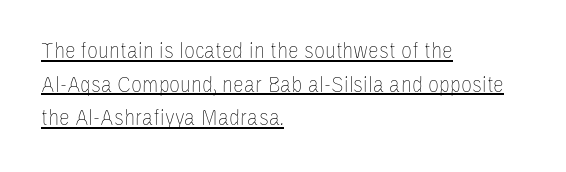
{"italic": "no", "bold": "no", "underline": "yes", "align": "left", "line_spacing": "normal", "line_spacing_ratio": 1.4, "letter_spacing": "normal", "letter_spacing_em": 0.0, "glyph_px": 24}
